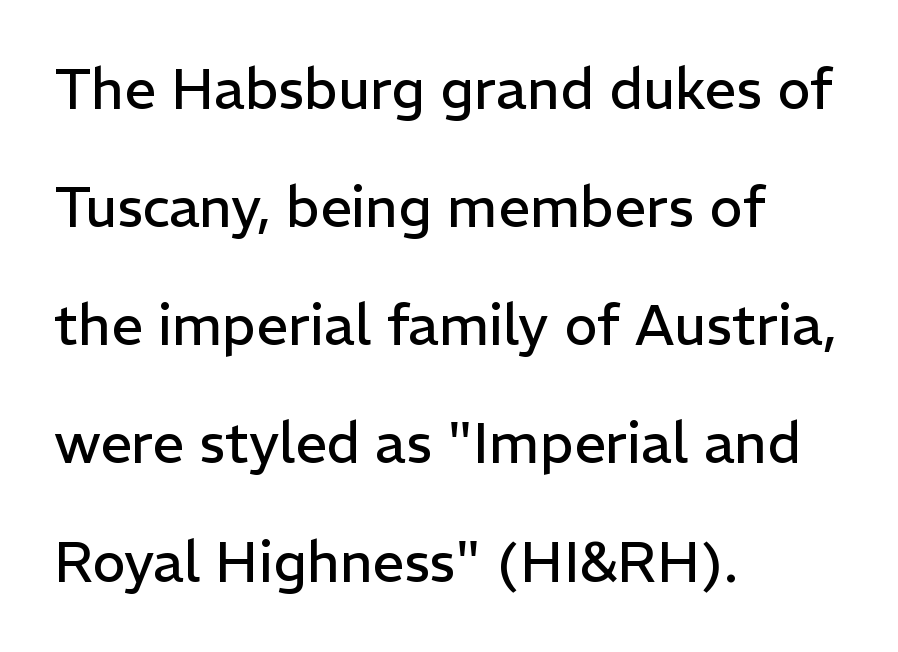
{"serif": "no", "italic": "no", "bold": "no", "weight": "regular", "width": "normal", "stroke_contrast": "low", "x_height": "medium", "monospaced": "no", "underline": "no", "align": "left", "line_spacing": "loose", "line_spacing_ratio": 2.11, "letter_spacing": "normal", "letter_spacing_em": 0.0, "glyph_px": 56}
